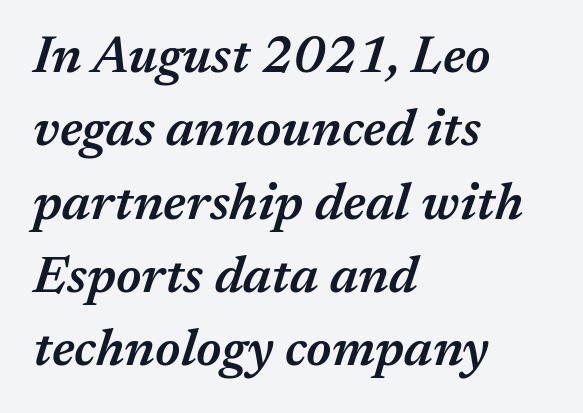
The rag falls on the right side of this text block. Strokes here are thickened, but only to semibold level. You could not count columns in this text — the font is proportionally spaced. The specimen omits any rule beneath the text block's lines.
